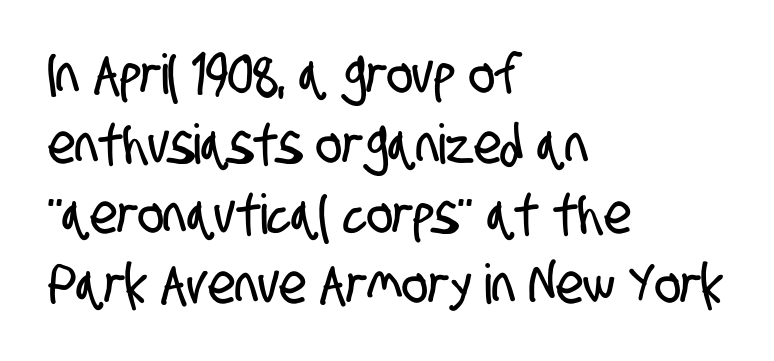
The image shows 55 px condensed sans-serif type; set left-aligned, normal line spacing (1.27x), normal letter spacing, not underlined; low stroke contrast and a large x-height.
